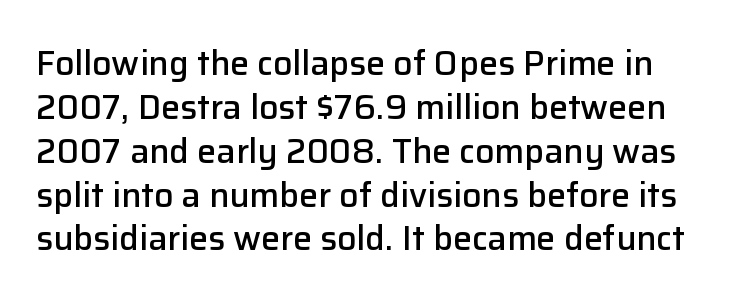
{"serif": "no", "italic": "no", "bold": "semi", "weight": "semibold", "width": "normal", "stroke_contrast": "low", "x_height": "medium", "monospaced": "no", "underline": "no", "line_spacing": "normal", "line_spacing_ratio": 1.29, "letter_spacing": "normal", "letter_spacing_em": 0.0, "glyph_px": 34}
